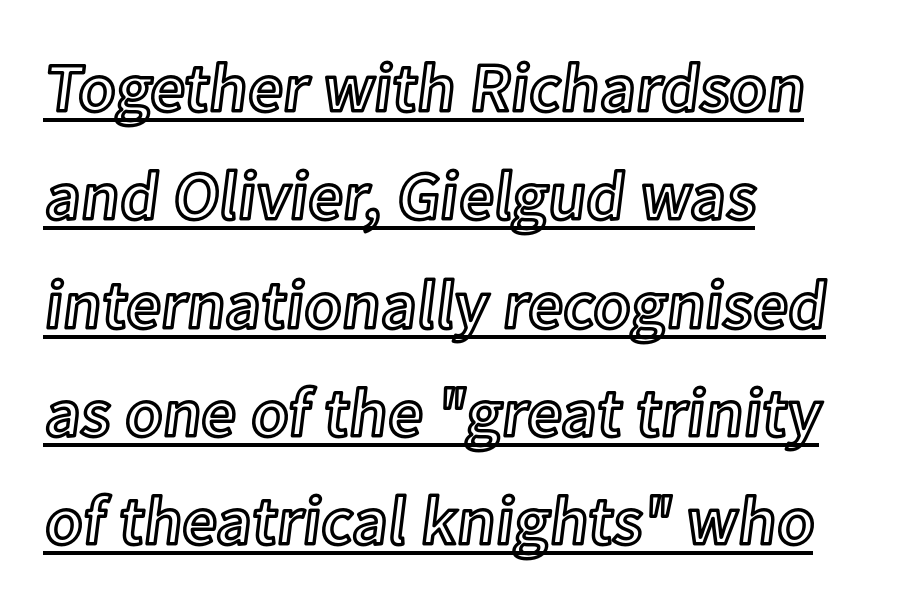
In terms of letterspacing, this is plain default setting. The lines sit at an ordinary, default distance from one another. In designer terms, the underline attribute is active on this setting. The passage shown is typed in a proportional face where columns would drift.
